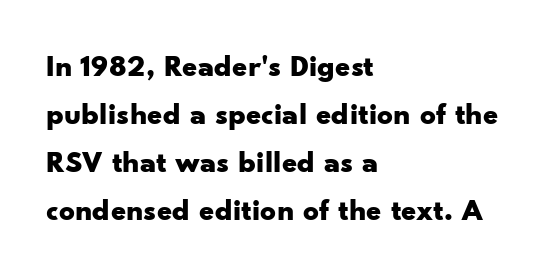
{"serif": "no", "italic": "no", "bold": "yes", "weight": "bold", "width": "wide", "stroke_contrast": "low", "x_height": "small", "monospaced": "no", "underline": "no", "align": "left", "line_spacing": "normal", "line_spacing_ratio": 1.55, "letter_spacing": "normal", "letter_spacing_em": 0.0, "glyph_px": 31}
